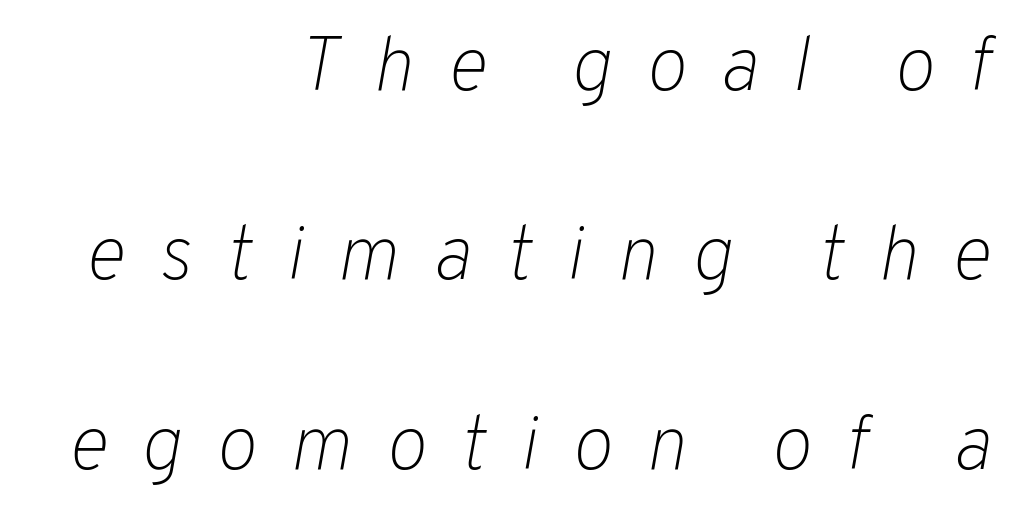
Q: Is the text bold? A: No.
Q: Is the text italic (slanted)? A: Yes, it leans right by about 10 degrees.
Q: Is the text underlined? A: No.
Q: How is the paragraph aligned? A: Right-aligned.
Q: Is the spacing between letters normal or unusually wide? A: Unusually wide.
Q: Is the spacing between lines tight, normal or loose? A: Loose.
Q: Width (condensed, normal, or wide)? A: Normal.
Q: Stroke contrast? A: Low.
Q: x-height? A: Medium.
Q: Monospaced? A: No.
